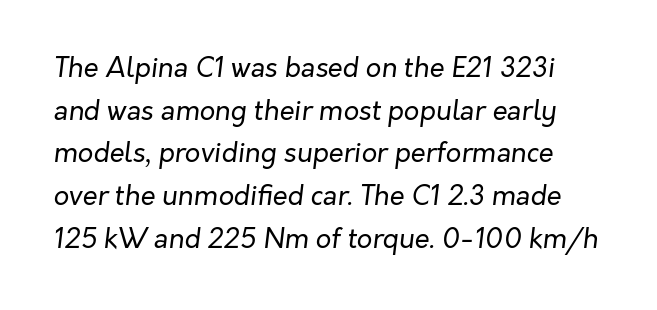
A normal amount of white space separates one row of letters from the next. Clear beneath every line of the passage. Caption: face not bold, strokes unweighted. The glyphs look as if they've been sheared to an angle. You could call the tracking neutral — neither tight nor loose.
